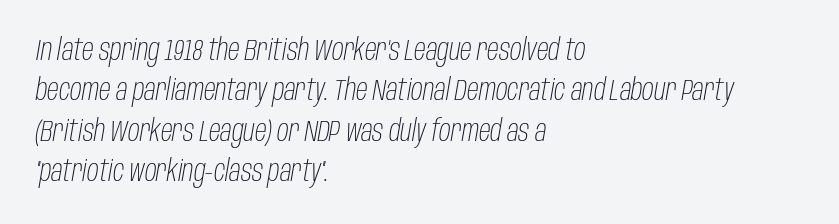
The image shows 29 px light, condensed type, italic (leaning right); set left-aligned, normal line spacing (1.39x), normal letter spacing, not underlined; low stroke contrast and a large x-height.
